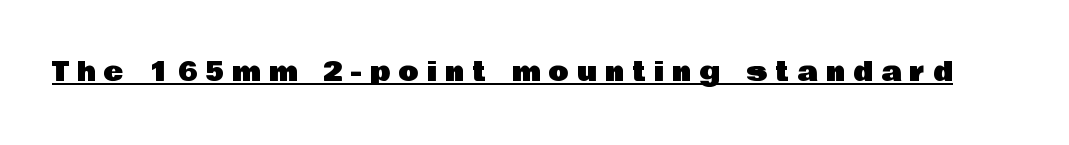
Look at the tracking — it's clearly loosened, letters drifting apart. Each line of the rendering has a horizontal stroke beneath the glyphs. This is the regular roman posture of the typeface.
